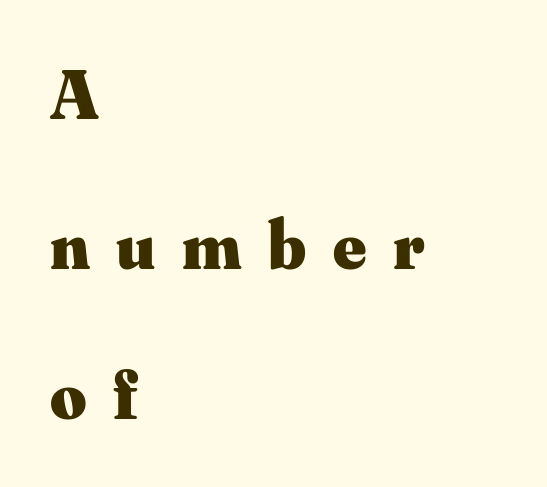
Yep, those are serifs on the letters. The sample has been set heavy, in full bold. Character widths vary here, with narrow letters taking less room than wide ones. A typesetter would mark this as roman, not italic.
